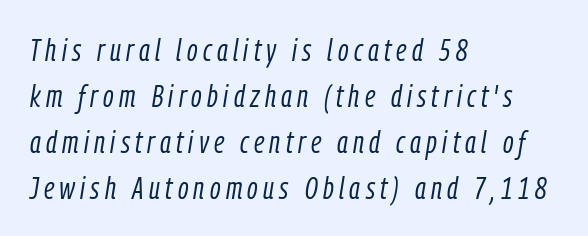
Q: Is the text bold? A: No.
Q: Is the text italic (slanted)? A: Yes, it leans right by about 9 degrees.
Q: Is the text underlined? A: No.
Q: How is the paragraph aligned? A: Left-aligned.
Q: Is the spacing between lines tight, normal or loose? A: Normal.
Q: Width (condensed, normal, or wide)? A: Condensed.
Q: Stroke contrast? A: Low.
Q: x-height? A: Medium.
Q: Monospaced? A: No.
